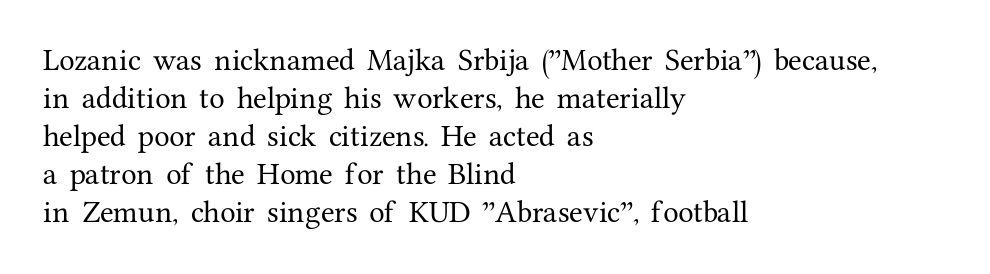
Q: Is the text italic (slanted)? A: No, it is upright.
Q: Is the text underlined? A: No.
Q: How is the paragraph aligned? A: Left-aligned.
Q: Is the spacing between letters normal or unusually wide? A: Normal.
Q: Is the spacing between lines tight, normal or loose? A: Normal.
